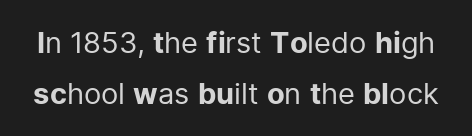
The image shows 29 px regular-weight sans-serif type, upright; set line spacing 1.77x, normal letter spacing, not underlined; low stroke contrast and a medium x-height.
